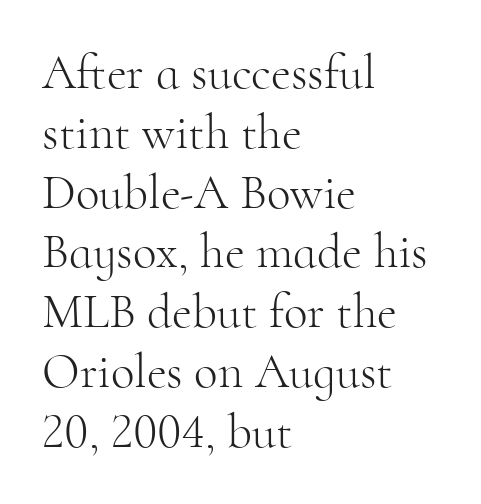
The image shows 49 px light serif type, upright; set left-aligned, line spacing 1.22x, normal letter spacing, not underlined; high stroke contrast and a small x-height.
